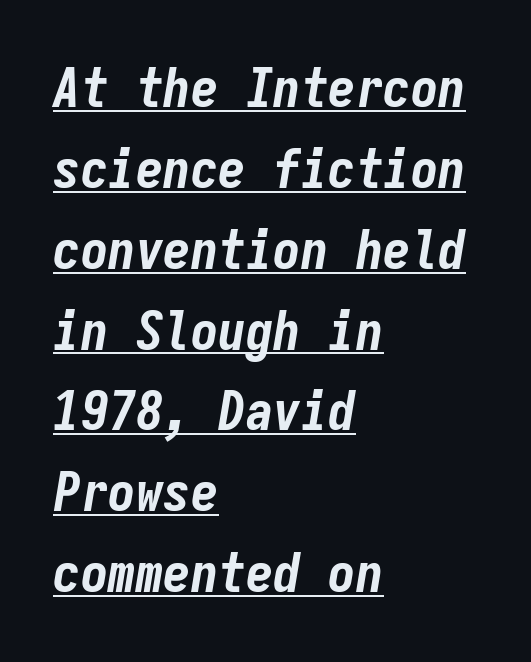
{"italic": "yes", "lean": "right", "slant_degrees": 9, "bold": "yes", "weight": "bold", "width": "condensed", "stroke_contrast": "low", "x_height": "medium", "monospaced": "yes", "underline": "yes", "align": "left", "line_spacing": "normal", "line_spacing_ratio": 1.47, "letter_spacing": "normal", "letter_spacing_em": 0.0, "glyph_px": 55}
